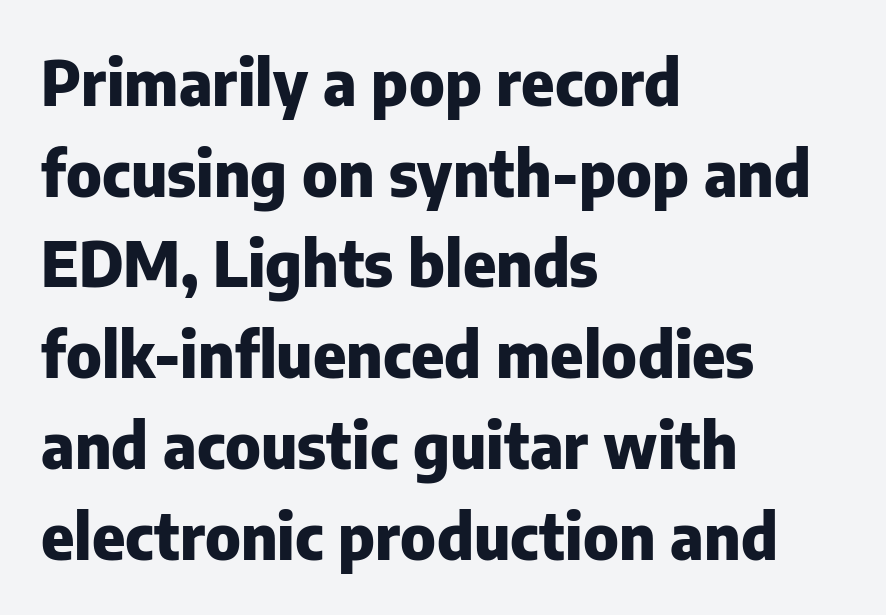
The image shows 63 px heavy sans-serif type, upright; set left-aligned, normal line spacing (1.44x), normal letter spacing, not underlined; low stroke contrast and a medium x-height.
